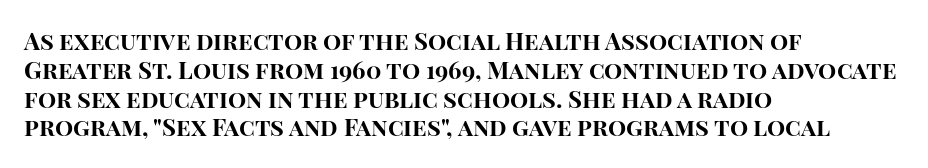
A classic flush-left, rag-right setting is used for this passage. Plenty of ink on the page — the face is bold. A typesetter would mark this as roman, not italic. In terms of letterspacing, this is plain default setting. The zone under the glyphs is completely vacant.
